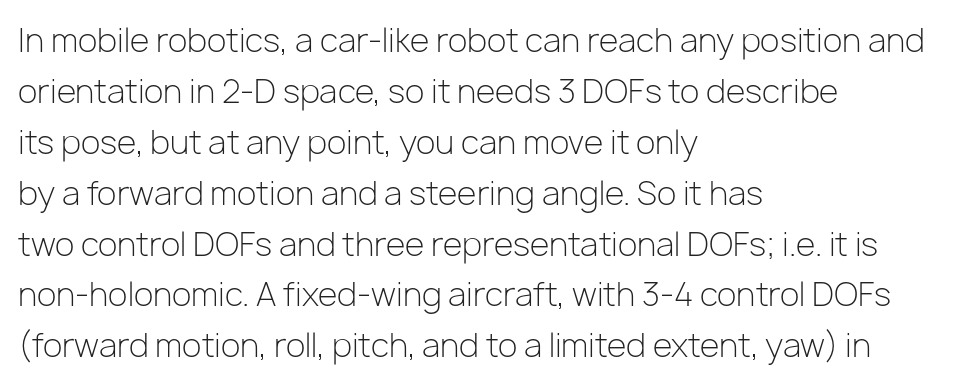
Letter spacing: default. The passage shown stacks its lines at a standard gap. Regarding serifs, this sample does without them. Caption: multi-line text, flush left, ragged right. The passage shown is typed in a proportional face where columns would drift.
